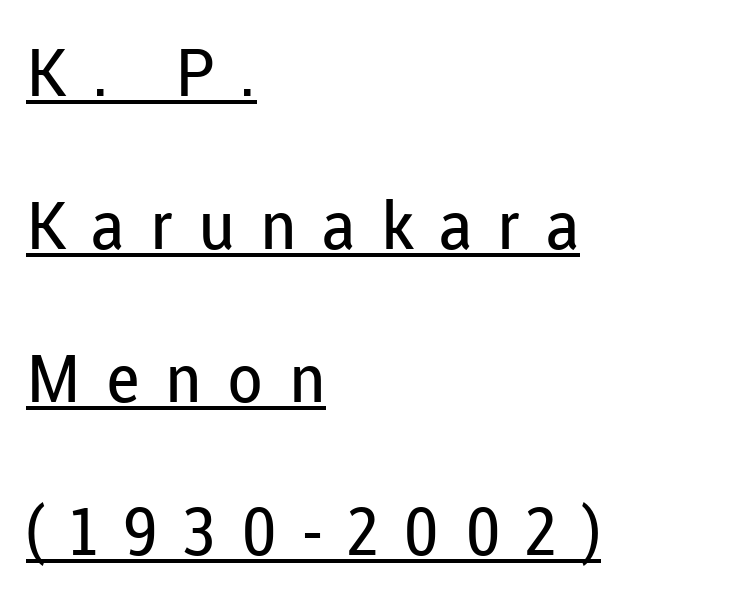
This sample uses an upright cut, with every glyph sitting square on the baseline. The strokes carry an ordinary text weight at most. The specimen includes a rule beneath the text block's lines. You could not count columns in this text — the font is proportionally spaced. If you drew a ruler down the left edge, every line would touch it. The rendering inserts visible extra space after every character.
